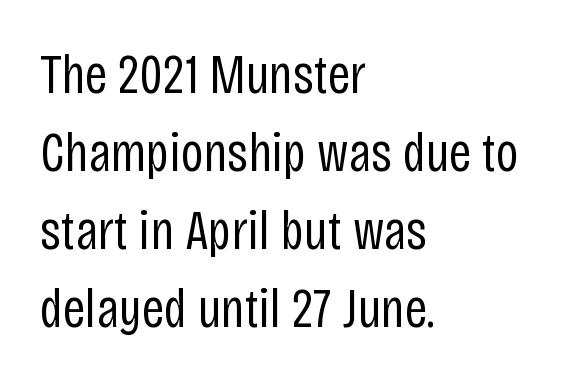
{"serif": "no", "italic": "no", "bold": "no", "weight": "regular", "width": "condensed", "stroke_contrast": "low", "x_height": "large", "monospaced": "no", "underline": "no", "align": "left", "line_spacing": "normal", "line_spacing_ratio": 1.39, "letter_spacing": "normal", "letter_spacing_em": 0.0, "glyph_px": 56}
